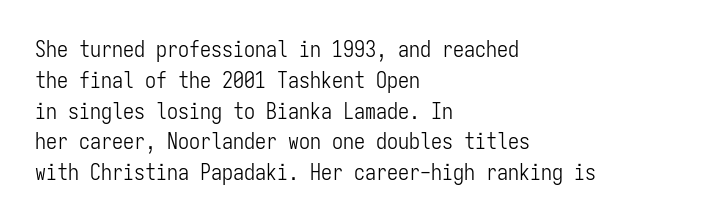
{"italic": "no", "bold": "no", "underline": "no", "align": "left", "line_spacing": "normal", "line_spacing_ratio": 1.4, "letter_spacing": "normal", "letter_spacing_em": 0.0, "glyph_px": 22}
